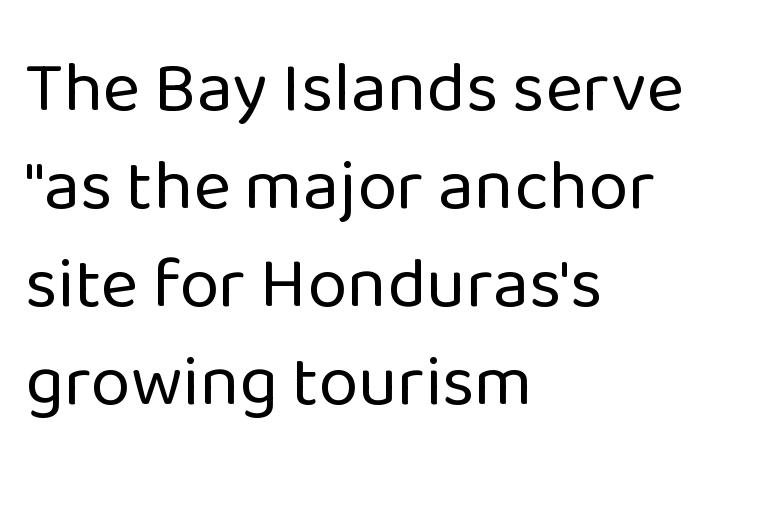
Q: Is the text bold? A: No.
Q: Is the text italic (slanted)? A: No, it is upright.
Q: Is the typeface a serif or a sans-serif typeface? A: Sans-serif.
Q: Is the text underlined? A: No.
Q: How is the paragraph aligned? A: Left-aligned.
Q: Is the spacing between letters normal or unusually wide? A: Normal.
Q: Is the spacing between lines tight, normal or loose? A: Normal.
Q: Width (condensed, normal, or wide)? A: Normal.
Q: Stroke contrast? A: Low.
Q: x-height? A: Medium.
Q: Monospaced? A: No.
